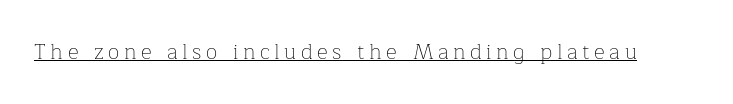
Is this a heavy cut? Hardly; it is regular or lighter. Quick note: not italic, upright. The letterforms stand isolated, each surrounded by extra space. Emphasis is given by a line drawn under the lettering.
